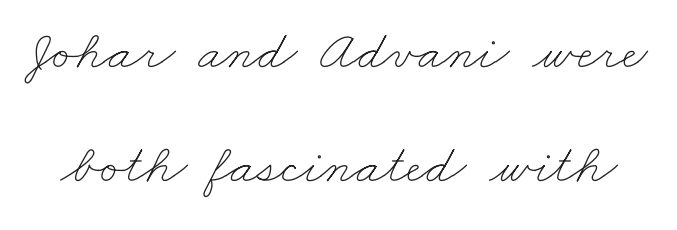
The letters advance in unequal steps, a hallmark of proportional type. Whoever set this chose breathing room over compactness in the vertical rhythm. The line texture is even and compact thanks to regular tracking. A bare baseline throughout the passage. Is the type heavy? It reads as light-to-regular instead.
